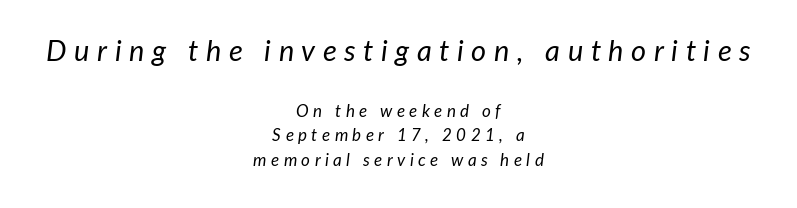
The image shows 29 px regular-weight type, italic (leaning right); set centered, normal line spacing (1.46x), unusually wide letter spacing (+0.26 em), not underlined; the first (top) block is 1.71x larger; low stroke contrast and a medium x-height.
